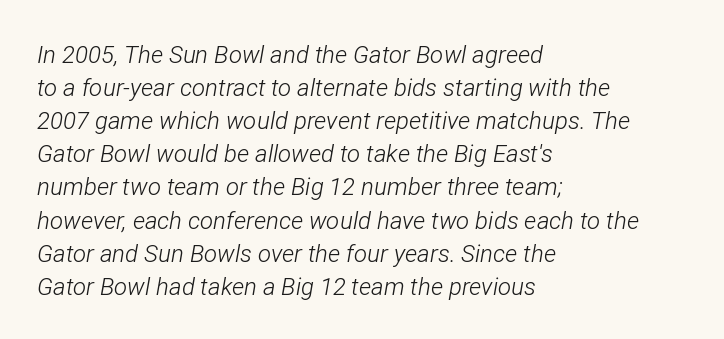
The image shows 24 px text type, italic (leaning right); set left-aligned, normal line spacing (1.38x), normal letter spacing, not underlined.
